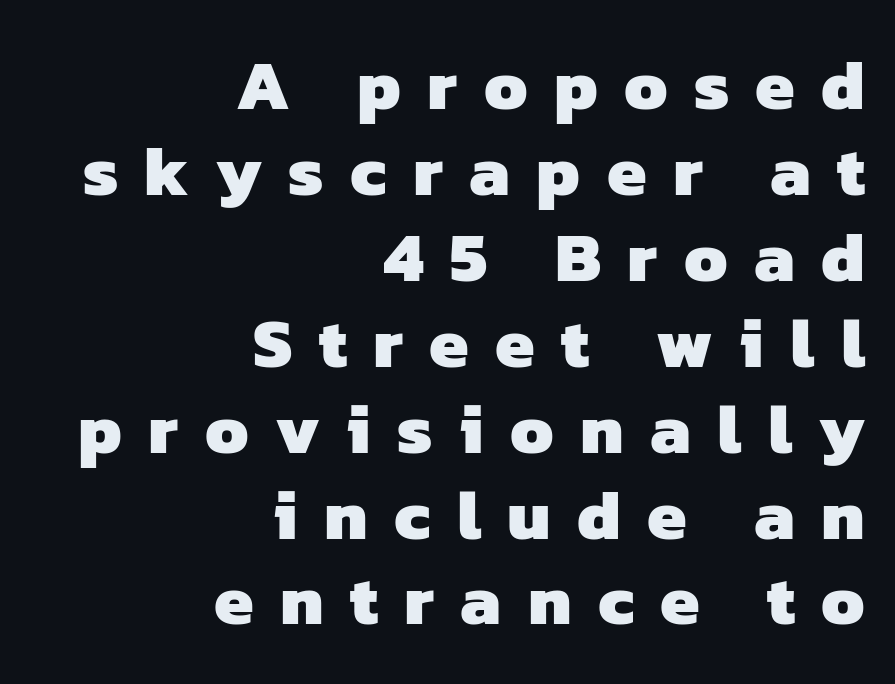
{"serif": "no", "bold": "yes", "weight": "heavy", "width": "normal", "stroke_contrast": "low", "x_height": "medium", "monospaced": "no", "underline": "no", "align": "right", "line_spacing_ratio": 1.21, "letter_spacing": "wide", "letter_spacing_em": 0.37, "glyph_px": 71}
